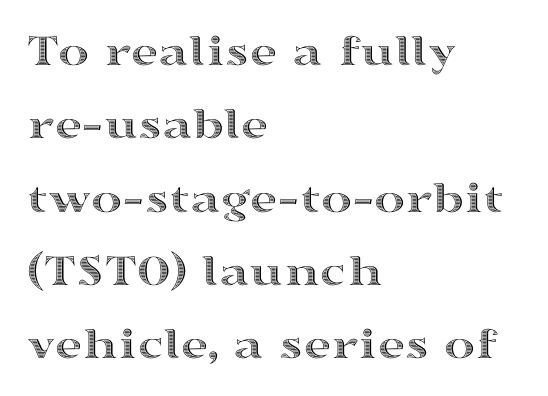
Students, note that the glyphs here touch the page at normal intervals. Visually the block forms a straight wall on the left and a jagged coastline on the right. Characters remain perfectly vertical along every line. Normally led — the rows are evenly, conventionally spaced. A typesetter would call this proportional, since set widths differ per character.
